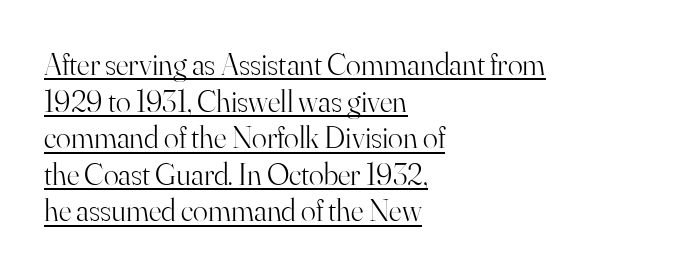
To sum up the face: it has serifs. Between one letter and the next there's only the usual sliver of space. Short and long lines alike share a common starting point at left. Here the designer chose a conventional face with non-uniform glyph widths. The rendering uses the underline text-decoration.
